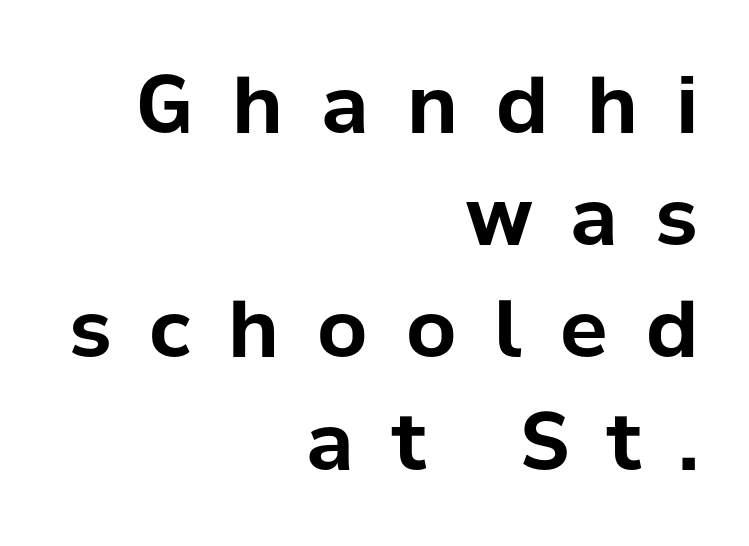
Q: Is the text bold? A: Yes.
Q: Is the text italic (slanted)? A: No, it is upright.
Q: Is the typeface a serif or a sans-serif typeface? A: Sans-serif.
Q: Is the text underlined? A: No.
Q: How is the paragraph aligned? A: Right-aligned.
Q: Is the spacing between letters normal or unusually wide? A: Unusually wide.
Q: Is the spacing between lines tight, normal or loose? A: Normal.
Q: Width (condensed, normal, or wide)? A: Normal.
Q: Stroke contrast? A: Low.
Q: x-height? A: Medium.
Q: Monospaced? A: No.
